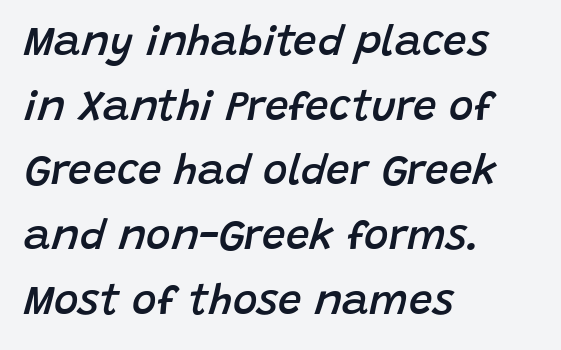
The image shows 42 px semibold type, italic (leaning right); set left-aligned, normal line spacing (1.54x), normal letter spacing, not underlined; low stroke contrast and a large x-height.
